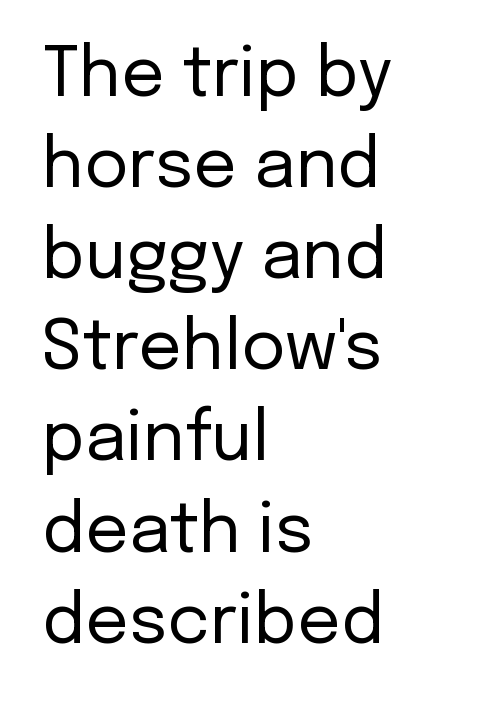
The image shows 68 px regular-weight sans-serif type, upright; set left-aligned, normal line spacing (1.34x), normal letter spacing, not underlined; low stroke contrast and a medium x-height.
